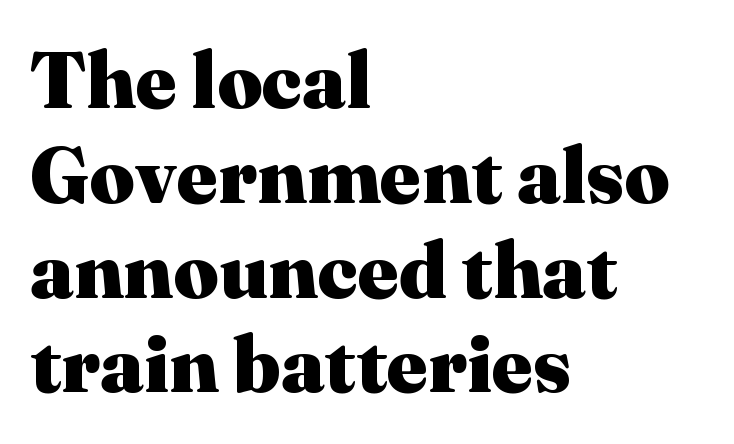
Alignment: flush left. Just letters on the line, the space beneath them empty. Nothing unusual about the tracking: characters are spaced as the font intends. Do the characters align in a grid? No, the font is proportional. The specimen reads as upright at a glance. Every letter is thick-stroked: bold, no question.
